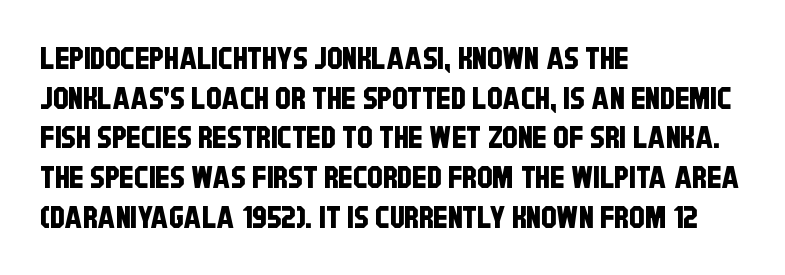
Q: Is the typeface a serif or a sans-serif typeface? A: Sans-serif.
Q: Is the text underlined? A: No.
Q: How is the paragraph aligned? A: Left-aligned.
Q: Is the spacing between letters normal or unusually wide? A: Normal.
Q: Is the spacing between lines tight, normal or loose? A: Normal.
Q: Width (condensed, normal, or wide)? A: Condensed.
Q: Stroke contrast? A: Low.
Q: x-height? A: Large.
Q: Monospaced? A: No.
